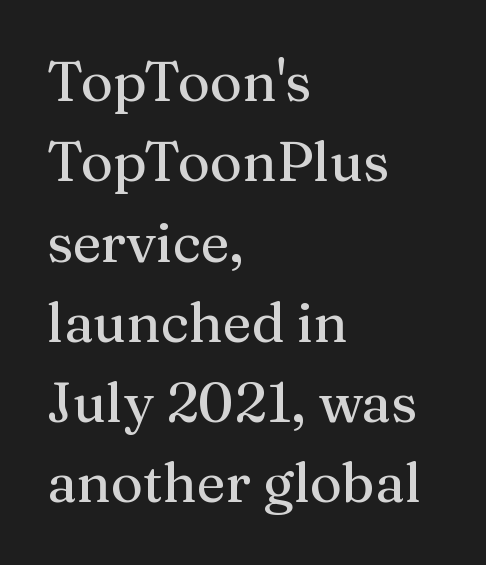
The image shows 55 px serif type, upright; set left-aligned, normal line spacing (1.46x), normal letter spacing, not underlined; medium stroke contrast and a medium x-height.
